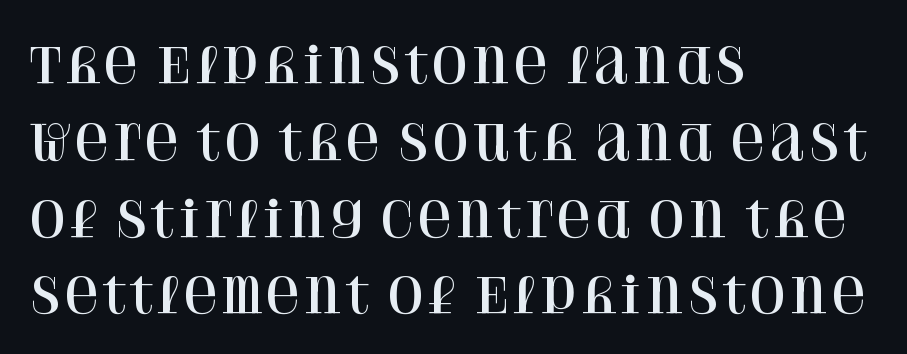
The image shows 48 px serif type, upright; set left-aligned, normal line spacing (1.6x), normal letter spacing, not underlined; high stroke contrast and a large x-height.
